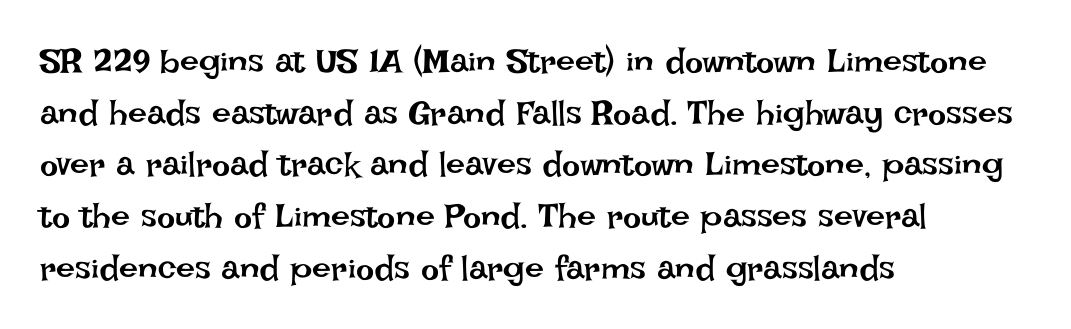
This is roman type, the default non-slanted kind. Is there much room between lines? A standard amount, neither cramped nor airy. The passage shown is typed in a proportional face where columns would drift. The gap between lines stays unmarked.
